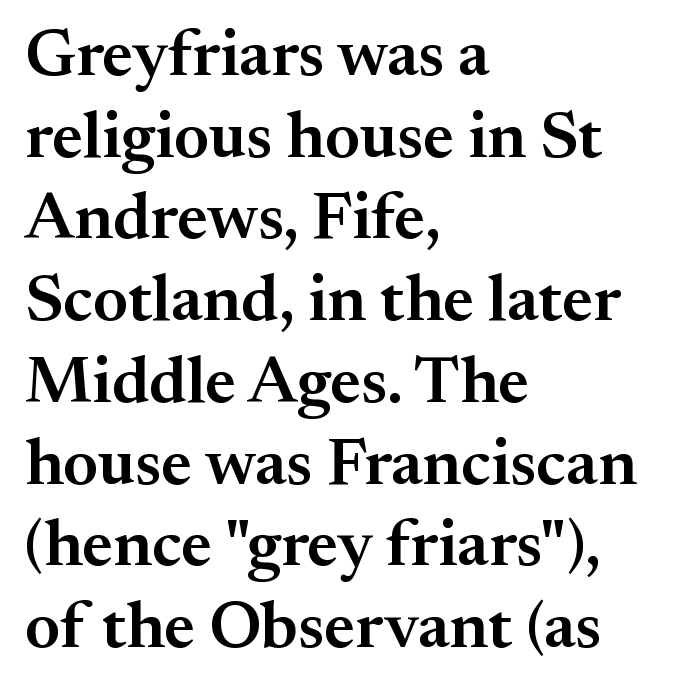
Q: Is the text bold? A: Semi-bold.
Q: Is the text italic (slanted)? A: No, it is upright.
Q: Is the typeface a serif or a sans-serif typeface? A: Serif.
Q: Is the text underlined? A: No.
Q: How is the paragraph aligned? A: Left-aligned.
Q: Is the spacing between letters normal or unusually wide? A: Normal.
Q: Width (condensed, normal, or wide)? A: Normal.
Q: Stroke contrast? A: Medium.
Q: x-height? A: Small.
Q: Monospaced? A: No.
